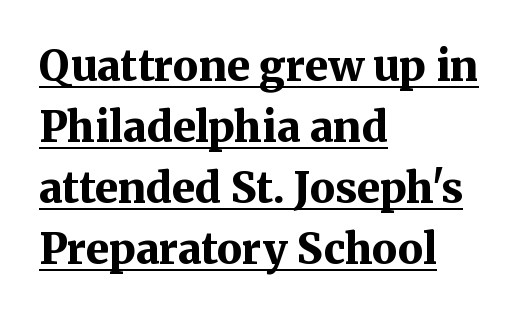
{"serif": "yes", "italic": "no", "bold": "yes", "weight": "bold", "width": "normal", "stroke_contrast": "medium", "x_height": "medium", "monospaced": "no", "underline": "yes", "align": "left", "line_spacing": "normal", "line_spacing_ratio": 1.45, "letter_spacing": "normal", "letter_spacing_em": 0.0, "glyph_px": 42}
